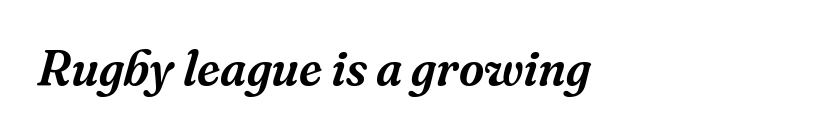
The image shows 49 px serif type, italic (leaning right); set left-aligned, normal letter spacing, not underlined; medium stroke contrast and a medium x-height.
